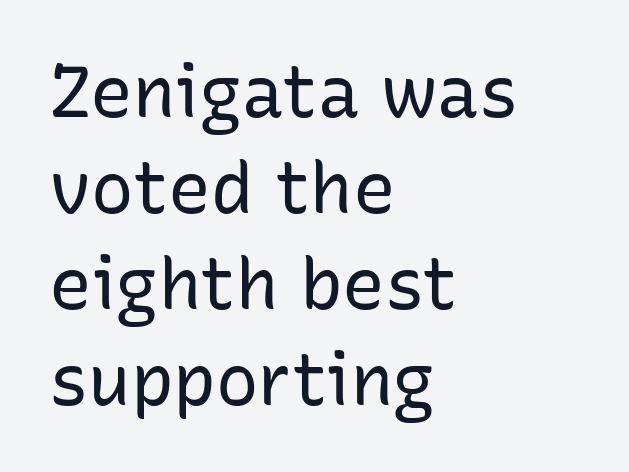
The image shows 71 px regular-weight sans-serif type, upright; set left-aligned, normal line spacing (1.35x), normal letter spacing, not underlined; low stroke contrast and a medium x-height.
